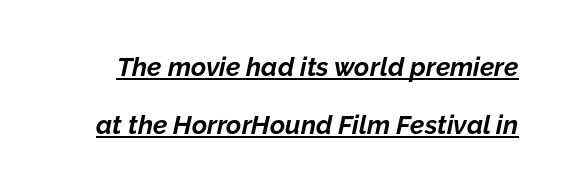
Q: Is the text bold? A: Yes.
Q: Is the text italic (slanted)? A: Yes, it leans right by about 12 degrees.
Q: Is the text underlined? A: Yes.
Q: Is the spacing between letters normal or unusually wide? A: Normal.
Q: Is the spacing between lines tight, normal or loose? A: Loose.
